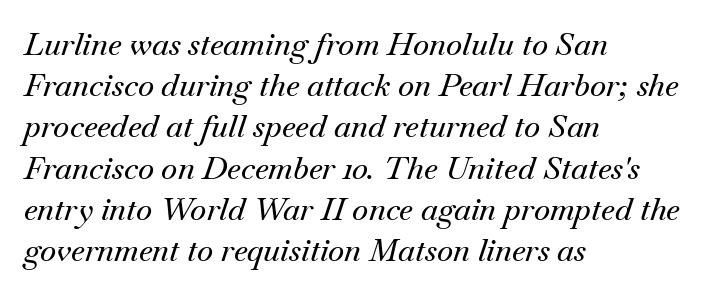
{"serif": "yes", "italic": "yes", "lean": "right", "slant_degrees": 18, "width": "normal", "stroke_contrast": "medium", "x_height": "small", "monospaced": "no", "underline": "no", "align": "left", "line_spacing": "normal", "line_spacing_ratio": 1.33, "letter_spacing": "normal", "letter_spacing_em": 0.0, "glyph_px": 31}
